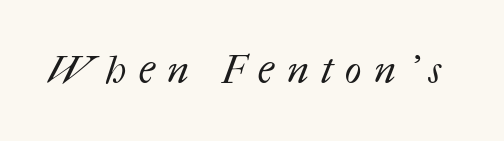
The rendering uses natural spacing where letterforms have individual widths. A light-to-regular cut is what we see here. Each row of text sits above clean, open space. Observe the wide spacing: letters keep a clear distance from each other.
